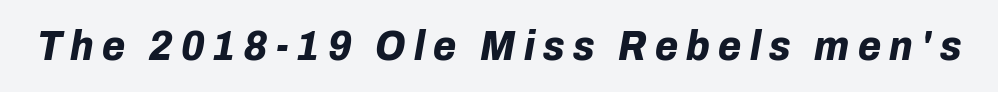
{"italic": "yes", "lean": "right", "slant_degrees": 10, "bold": "yes", "weight": "bold", "width": "normal", "stroke_contrast": "low", "x_height": "medium", "monospaced": "no", "underline": "no", "letter_spacing": "wide", "letter_spacing_em": 0.2, "glyph_px": 42}
